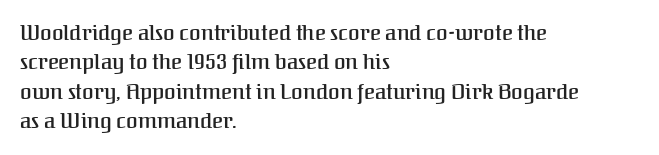
{"italic": "no", "bold": "semi", "underline": "no", "align": "left", "line_spacing": "normal", "line_spacing_ratio": 1.4, "letter_spacing": "normal", "letter_spacing_em": 0.0, "glyph_px": 21}
